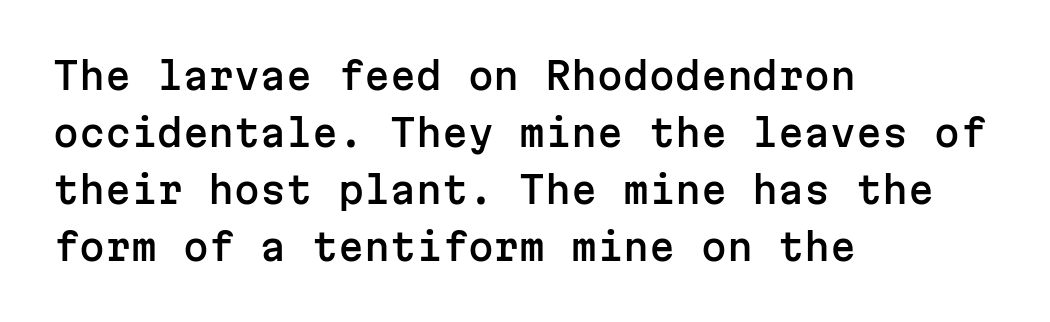
Students, note that the glyphs here touch the page at normal intervals. Is the block centered? No — it sits flush against the left margin. The zone under the glyphs is completely vacant. The letters march in equal steps, a hallmark of fixed-pitch type.
